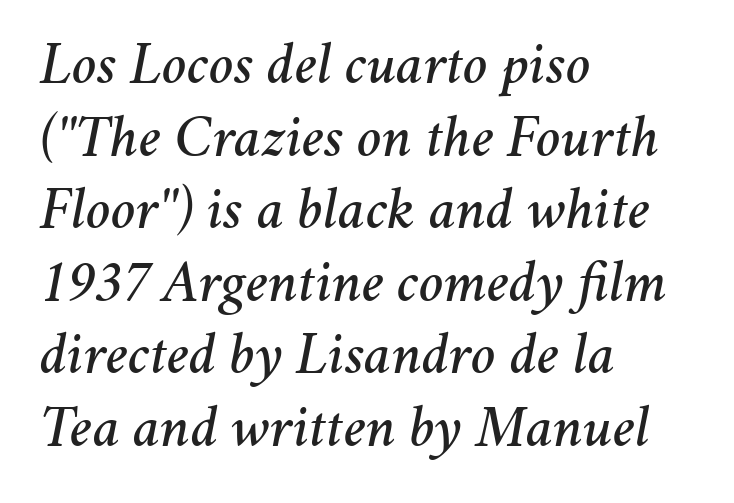
{"italic": "yes", "lean": "right", "slant_degrees": 11, "width": "normal", "stroke_contrast": "medium", "x_height": "medium", "monospaced": "no", "underline": "no", "align": "left", "line_spacing_ratio": 1.23, "letter_spacing": "normal", "letter_spacing_em": 0.0, "glyph_px": 59}
